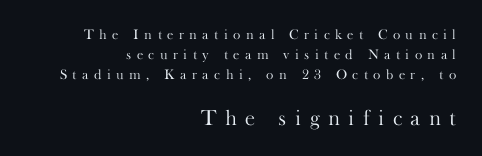
Q: Is the text bold? A: No.
Q: Is the text italic (slanted)? A: No, it is upright.
Q: Is the text underlined? A: No.
Q: How is the paragraph aligned? A: Right-aligned.
Q: Is the spacing between letters normal or unusually wide? A: Unusually wide.
Q: Is the spacing between lines tight, normal or loose? A: Normal.
Q: Which block of text is set in a larger size, the first (top) or the second (bottom)? A: The second (bottom) one.
